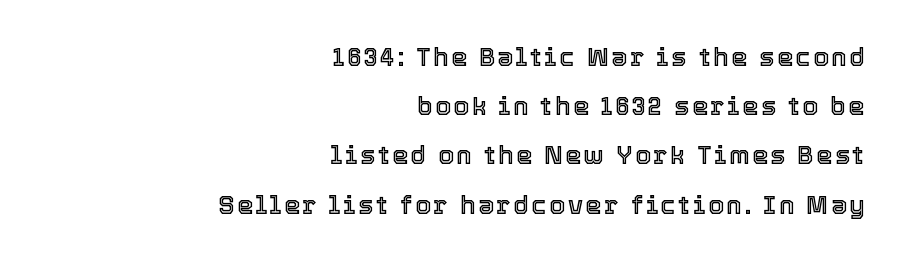
{"italic": "no", "underline": "no", "align": "right", "line_spacing": "loose", "line_spacing_ratio": 1.97, "glyph_px": 25}
